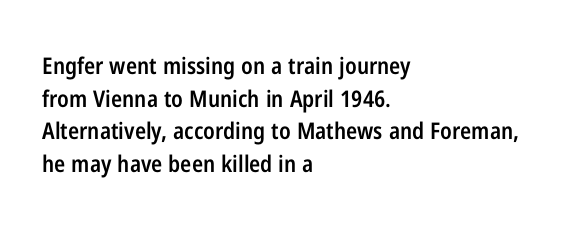
{"italic": "no", "bold": "semi", "underline": "no", "align": "left", "line_spacing": "normal", "line_spacing_ratio": 1.42, "letter_spacing": "normal", "letter_spacing_em": 0.0, "glyph_px": 23}
